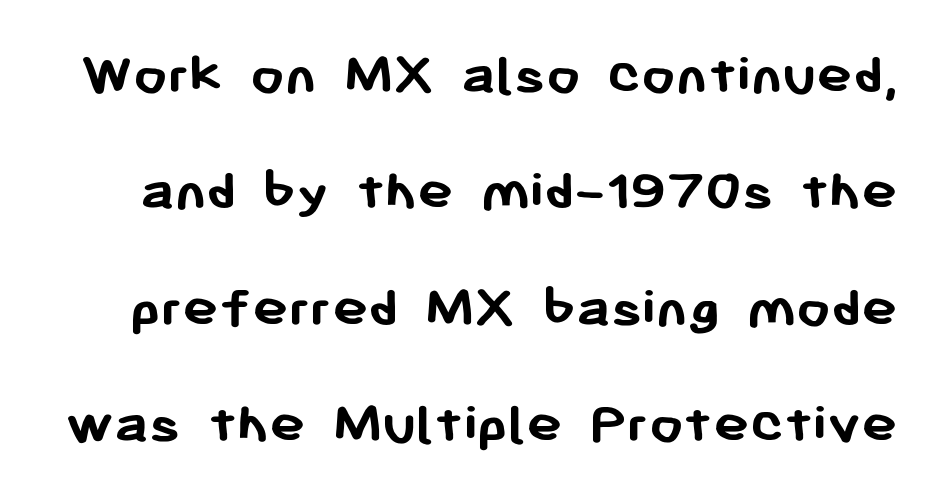
{"serif": "no", "italic": "no", "bold": "yes", "weight": "semibold", "width": "normal", "stroke_contrast": "low", "x_height": "medium", "monospaced": "no", "underline": "no", "line_spacing": "loose", "line_spacing_ratio": 1.94, "letter_spacing": "normal", "letter_spacing_em": 0.0, "glyph_px": 60}
